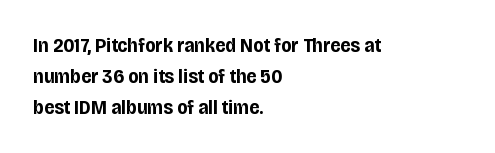
Q: Is the text bold? A: Yes.
Q: Is the text italic (slanted)? A: No, it is upright.
Q: Is the text underlined? A: No.
Q: How is the paragraph aligned? A: Left-aligned.
Q: Is the spacing between letters normal or unusually wide? A: Normal.
Q: Is the spacing between lines tight, normal or loose? A: Normal.
